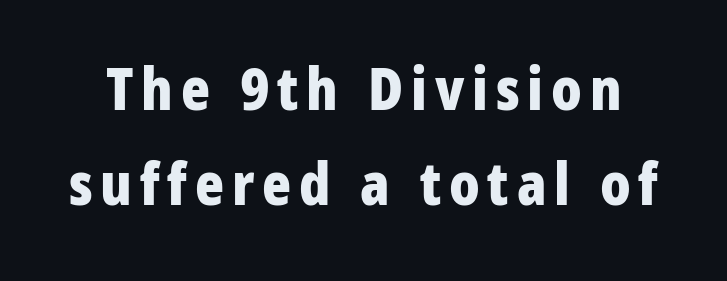
The words here are not underlined. Varying glyph widths throughout — classic text-font behaviour. Its strokes are broad and dark, the hallmark of bold type. Letterform terminals end flat and unadorned throughout the passage. The axis of the letterforms is exactly vertical. The lines sit at an ordinary, default distance from one another.
